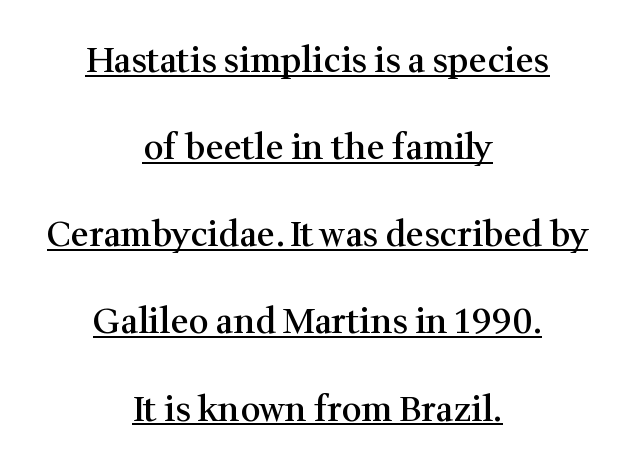
Baseline-to-baseline distance is far greater than the letter height. You can tell it's not italic because the verticals are truly vertical. Notice how a bar underscores the lettering throughout. The type is set solid horizontally, with unmodified tracking. The letters are semibold — heavier than regular but short of a full bold.
